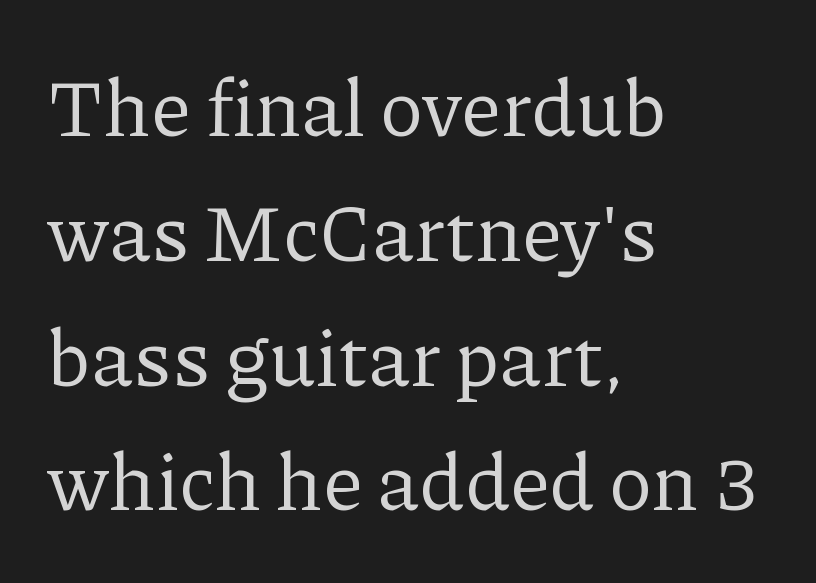
{"serif": "yes", "italic": "no", "bold": "no", "weight": "regular", "width": "normal", "stroke_contrast": "low", "x_height": "medium", "monospaced": "no", "underline": "no", "align": "left", "line_spacing": "normal", "line_spacing_ratio": 1.56, "letter_spacing": "normal", "letter_spacing_em": 0.0, "glyph_px": 80}
